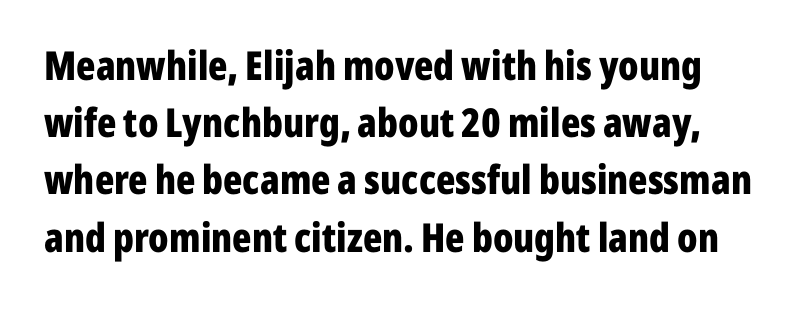
{"serif": "no", "italic": "no", "bold": "yes", "weight": "bold", "width": "condensed", "stroke_contrast": "low", "x_height": "medium", "monospaced": "no", "underline": "no", "line_spacing": "normal", "line_spacing_ratio": 1.43, "letter_spacing": "normal", "letter_spacing_em": 0.0, "glyph_px": 40}
